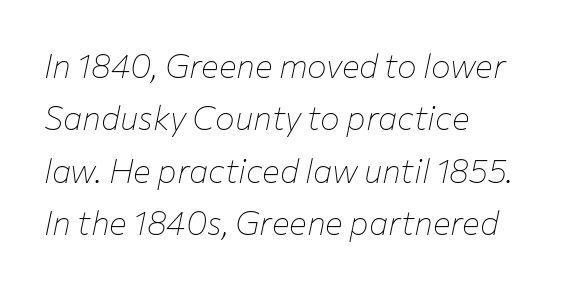
The image shows 33 px thin type, italic (leaning right); set left-aligned, normal line spacing (1.59x), normal letter spacing, not underlined; low stroke contrast and a medium x-height.
